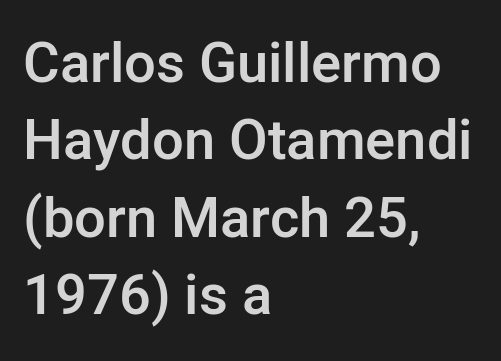
Strokes here are thickened, but only to semibold level. Each letter's strokes conclude bluntly, with no projecting serifs. Is this a fixed-width face? No — the glyphs have proportional, varying widths. The rendering keeps characters at their native spacing. Rule under the text: the space is simply empty. Regarding leading, the lines here are spaced in the standard way.
